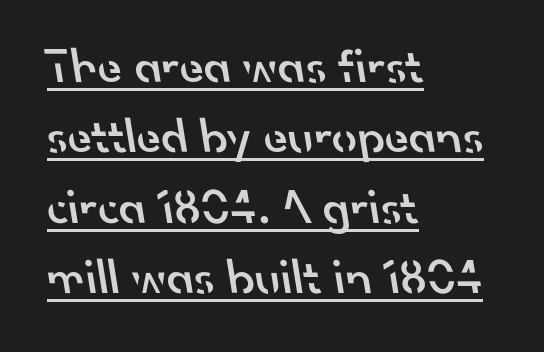
{"serif": "no", "bold": "semi", "weight": "semibold", "width": "normal", "stroke_contrast": "low", "x_height": "small", "monospaced": "no", "underline": "yes", "align": "left", "line_spacing": "normal", "line_spacing_ratio": 1.41, "letter_spacing": "normal", "letter_spacing_em": 0.0, "glyph_px": 50}
